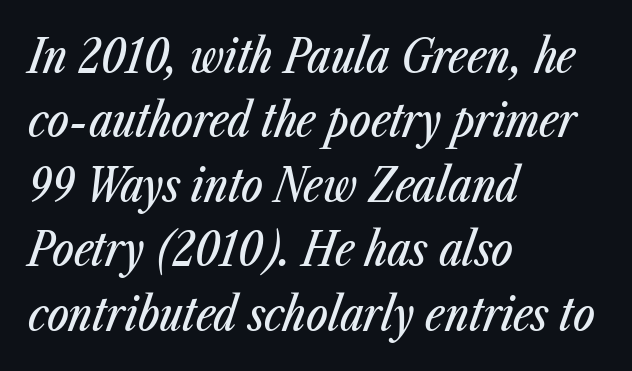
The baseline area is clear. A typesetter would call this zero additional tracking. Interline gaps are of average width in this sample. Quick note: italic.
